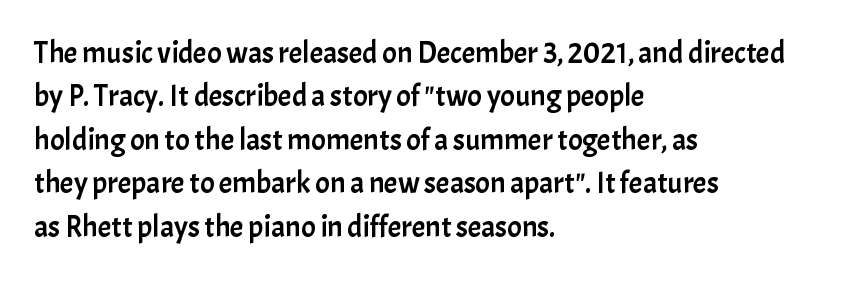
Looks like regular typesetting: each glyph gets only the width it needs. Clear beneath every line of the passage. This sample uses a sans-serif face. The leading is moderate, giving the passage an even texture. Tracking value appears to be zero — textbook default spacing.
